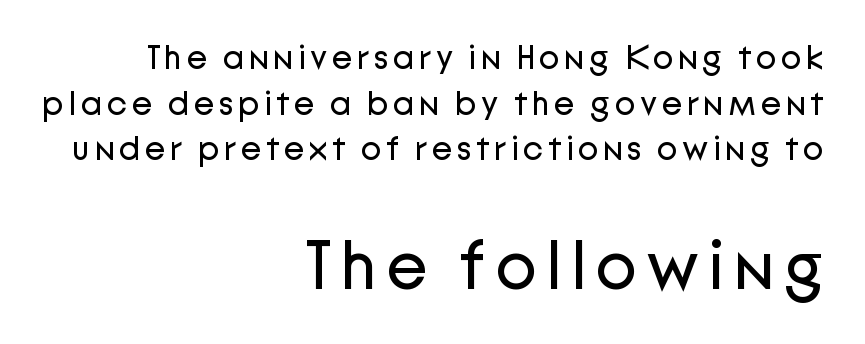
The image shows 69 px regular-weight sans-serif type, upright; set right-aligned, normal line spacing (1.34x), not underlined; the second (bottom) block is 2.03x larger; low stroke contrast and a medium x-height.
